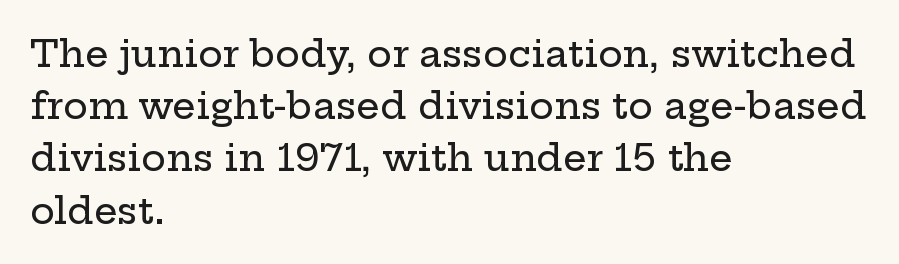
{"serif": "yes", "italic": "no", "width": "wide", "stroke_contrast": "low", "x_height": "medium", "monospaced": "no", "underline": "no", "align": "left", "line_spacing": "normal", "line_spacing_ratio": 1.41, "letter_spacing": "normal", "letter_spacing_em": 0.0, "glyph_px": 37}
